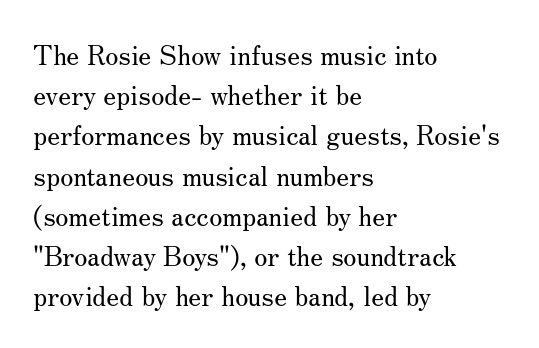
The image shows 27 px text type, upright; set left-aligned, normal line spacing (1.49x), normal letter spacing, not underlined.
